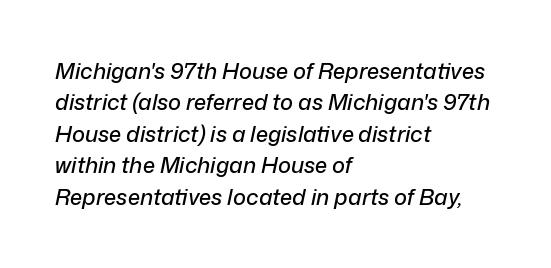
Words appear dense and cohesive because spacing is normal. The block of text has a typical density, with ordinary space between rows. In terms of posture, this sample is oblique. A student would call this left alignment; a typographer would say flush left, rag right.
